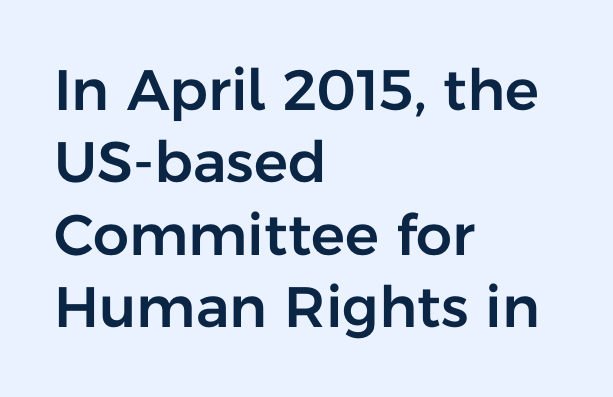
Do the characters align in a grid? No, the font is proportional. Observe the ordinary spacing: letters are neighbours, not strangers. The letters carry no serifs — their stems end cleanly without finishing strokes. Underlining? Definitely not there.
